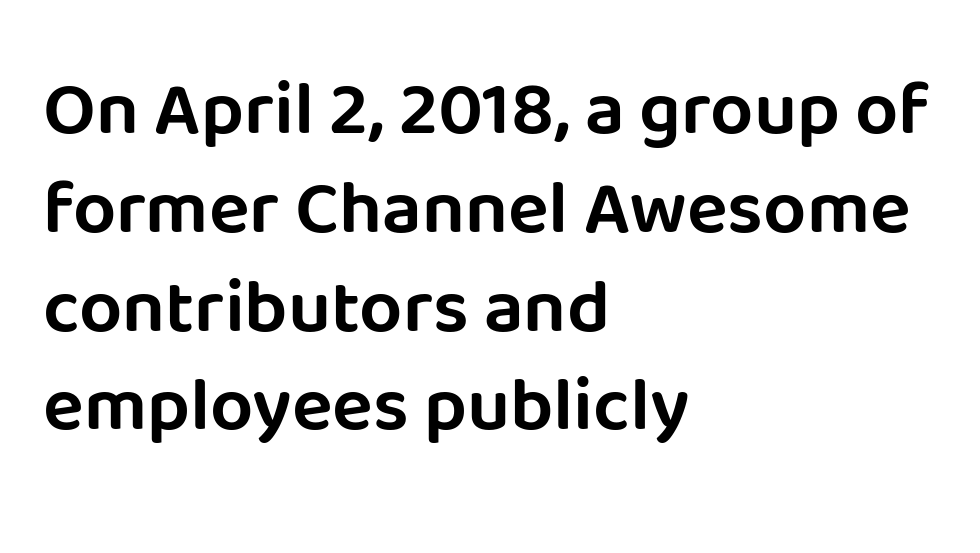
Q: Is the text italic (slanted)? A: No, it is upright.
Q: Is the typeface a serif or a sans-serif typeface? A: Sans-serif.
Q: Is the text underlined? A: No.
Q: How is the paragraph aligned? A: Left-aligned.
Q: Is the spacing between letters normal or unusually wide? A: Normal.
Q: Is the spacing between lines tight, normal or loose? A: Normal.
Q: Width (condensed, normal, or wide)? A: Normal.
Q: Stroke contrast? A: Low.
Q: x-height? A: Large.
Q: Monospaced? A: No.
